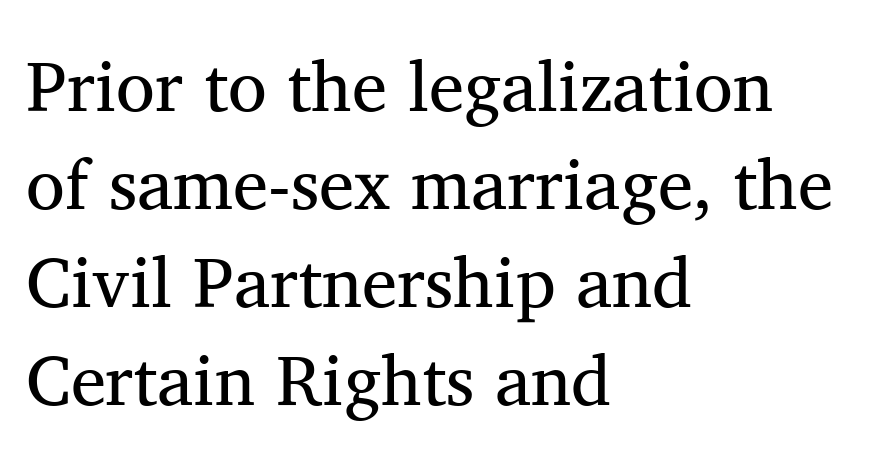
The gap between lines stays unmarked. When letters stand straight like this, we call the style roman or upright. Here the designer chose a conventional face with non-uniform glyph widths. Spacing between characters is what you'd get straight out of the box.
